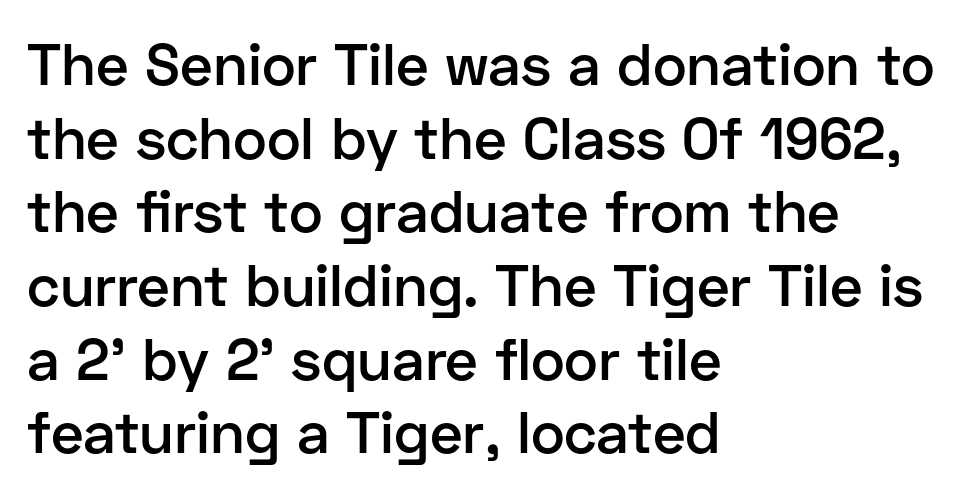
Q: Is the text bold? A: Semi-bold.
Q: Is the text italic (slanted)? A: No, it is upright.
Q: Is the typeface a serif or a sans-serif typeface? A: Sans-serif.
Q: Is the text underlined? A: No.
Q: How is the paragraph aligned? A: Left-aligned.
Q: Is the spacing between letters normal or unusually wide? A: Normal.
Q: Is the spacing between lines tight, normal or loose? A: Normal.
Q: Width (condensed, normal, or wide)? A: Normal.
Q: Stroke contrast? A: Low.
Q: x-height? A: Medium.
Q: Monospaced? A: No.
